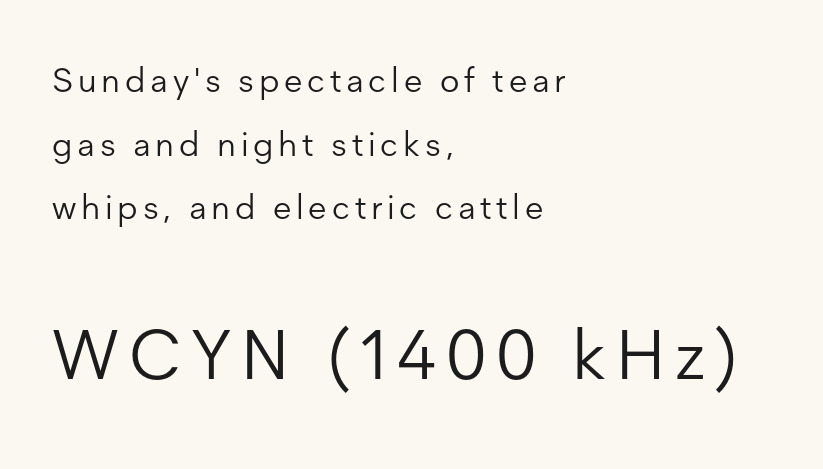
This is the regular roman posture of the typeface. Visually the block forms a straight wall on the left and a jagged coastline on the right. The rendering uses natural spacing where letterforms have individual widths. This rendering employs a face without finishing strokes, i.e., a sans-serif. The typesetting does not lean heavy: it is not bold. Unmarked baselines from the first word to the last.
